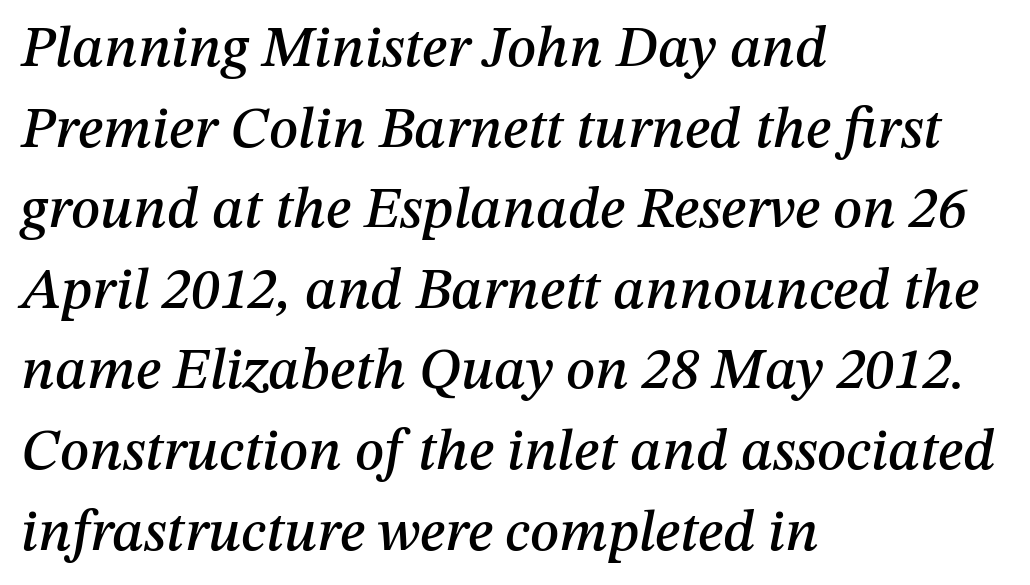
In terms of letterspacing, this is plain default setting. The rag falls on the right side of this text block. These lines were composed using italics. Vertically, the passage feels balanced, rows spaced as you'd expect.
